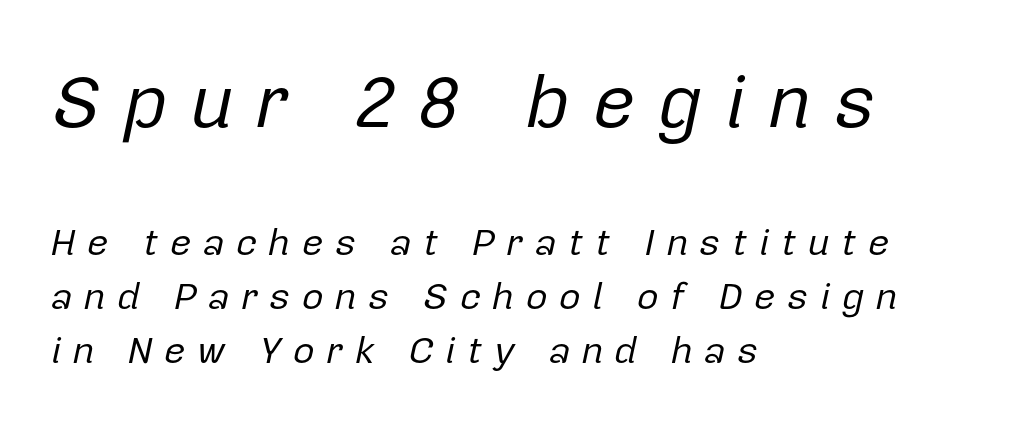
The font sits on the lighter half of the weight spectrum, regular included. Visually, the top section dominates because its glyphs are scaled up. This sample has the flowing, uneven cadence of proportional lettering. This is oblique type, the kind used for emphasis or titles.
